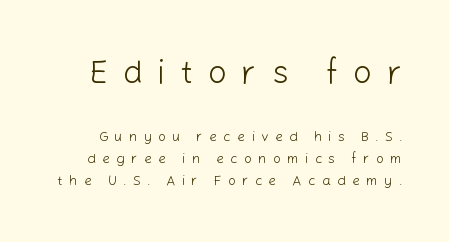
A normal amount of white space separates one row of letters from the next. The font sits on the lighter half of the weight spectrum, regular included. The letters are spread apart with noticeably loose tracking. Note: no serifs on the glyphs. In this sample the first text group is rendered at the bigger scale. No word sits above an underline.
